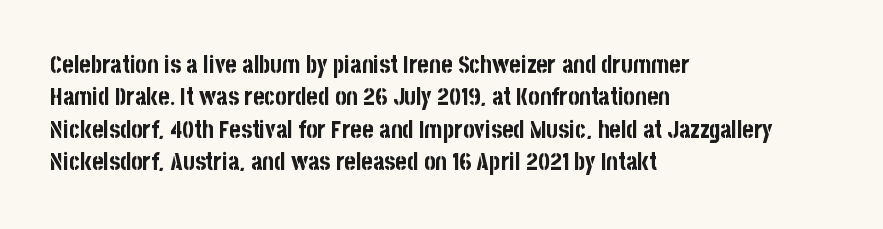
Q: Is the text bold? A: Yes.
Q: Is the text italic (slanted)? A: No, it is upright.
Q: Is the text underlined? A: No.
Q: How is the paragraph aligned? A: Left-aligned.
Q: Is the spacing between letters normal or unusually wide? A: Normal.
Q: Is the spacing between lines tight, normal or loose? A: Normal.
